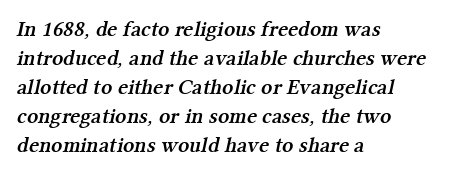
Q: Is the text bold? A: Semi-bold.
Q: Is the text underlined? A: No.
Q: How is the paragraph aligned? A: Left-aligned.
Q: Is the spacing between letters normal or unusually wide? A: Normal.
Q: Is the spacing between lines tight, normal or loose? A: Normal.
